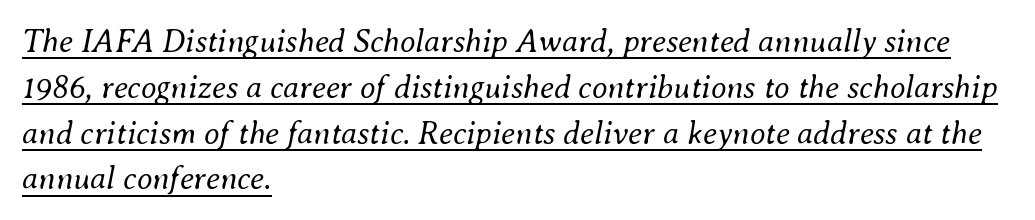
The image shows 32 px regular-weight type, italic (leaning right); set left-aligned, normal line spacing (1.43x), normal letter spacing, underlined; medium stroke contrast and a small x-height.
